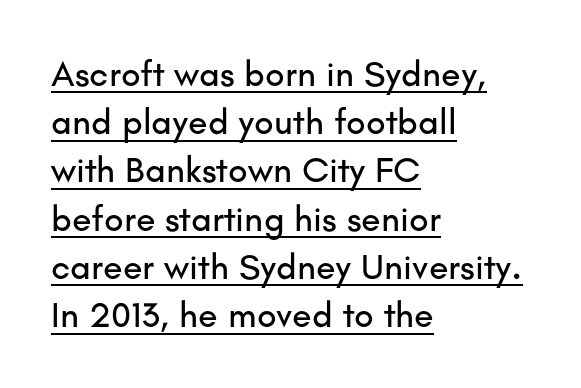
Q: Is the text italic (slanted)? A: No, it is upright.
Q: Is the typeface a serif or a sans-serif typeface? A: Sans-serif.
Q: Is the text underlined? A: Yes.
Q: How is the paragraph aligned? A: Left-aligned.
Q: Is the spacing between letters normal or unusually wide? A: Normal.
Q: Is the spacing between lines tight, normal or loose? A: Normal.
Q: Width (condensed, normal, or wide)? A: Normal.
Q: Stroke contrast? A: Low.
Q: x-height? A: Small.
Q: Monospaced? A: No.
